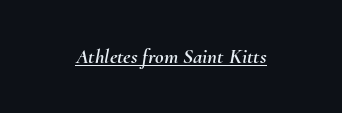
{"italic": "yes", "lean": "right", "slant_degrees": 10, "underline": "yes", "align": "center", "letter_spacing": "normal", "letter_spacing_em": 0.0, "glyph_px": 21}
